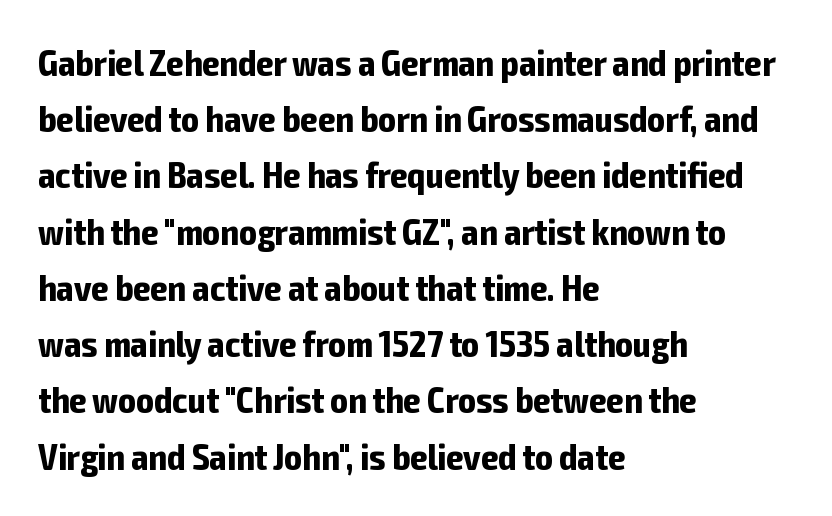
The block of text has a typical density, with ordinary space between rows. Typographically, this falls in the sans-serif category. Upright lettering throughout. Think of a printed novel: that variable character pitch is what you see here. Default kerning and tracking; the words read as compact shapes.
